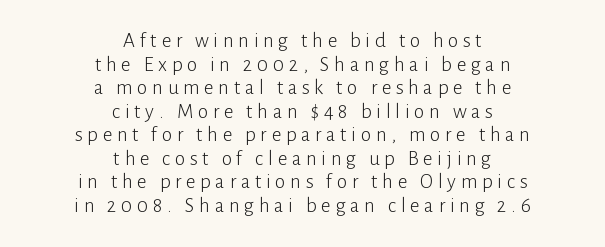
The image shows 21 px text type, upright; set centered, tight line spacing (1.12x), unusually wide letter spacing (+0.22 em), not underlined.
